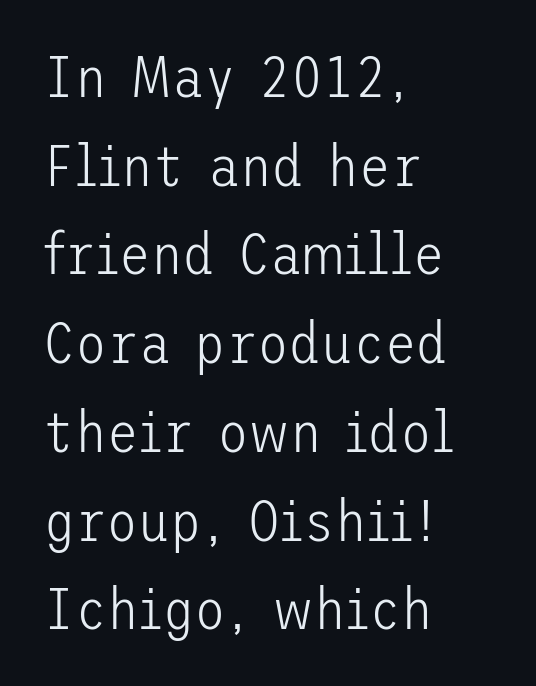
{"serif": "no", "italic": "no", "bold": "no", "weight": "light", "width": "normal", "stroke_contrast": "low", "x_height": "medium", "underline": "no", "align": "left", "line_spacing": "normal", "line_spacing_ratio": 1.53, "letter_spacing": "normal", "letter_spacing_em": 0.0, "glyph_px": 58}
